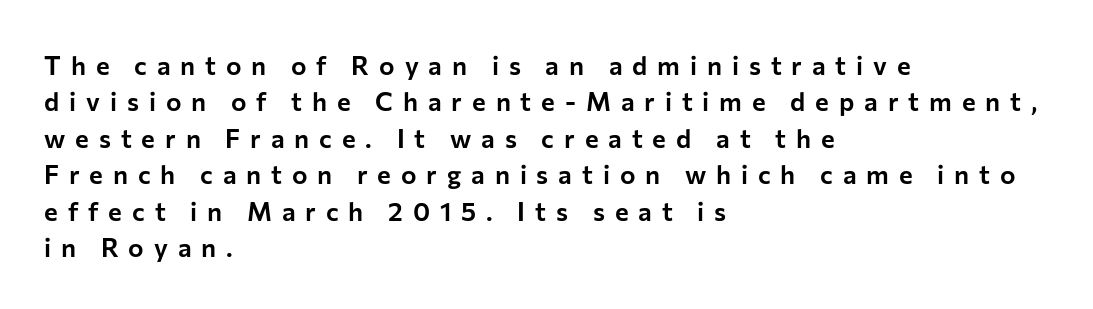
{"italic": "no", "underline": "no", "align": "left", "line_spacing": "normal", "line_spacing_ratio": 1.4, "letter_spacing": "wide", "letter_spacing_em": 0.38, "glyph_px": 26}
